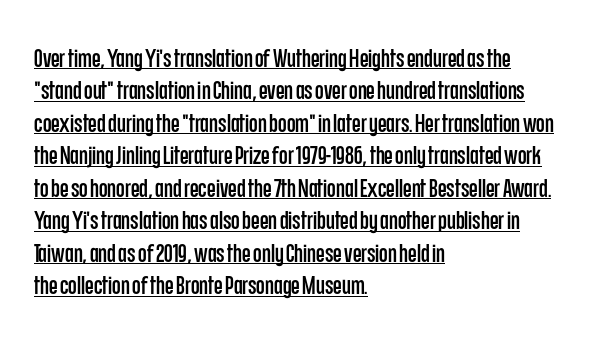
{"italic": "no", "underline": "yes", "align": "left", "line_spacing": "normal", "line_spacing_ratio": 1.3, "letter_spacing": "normal", "letter_spacing_em": 0.0, "glyph_px": 25}
